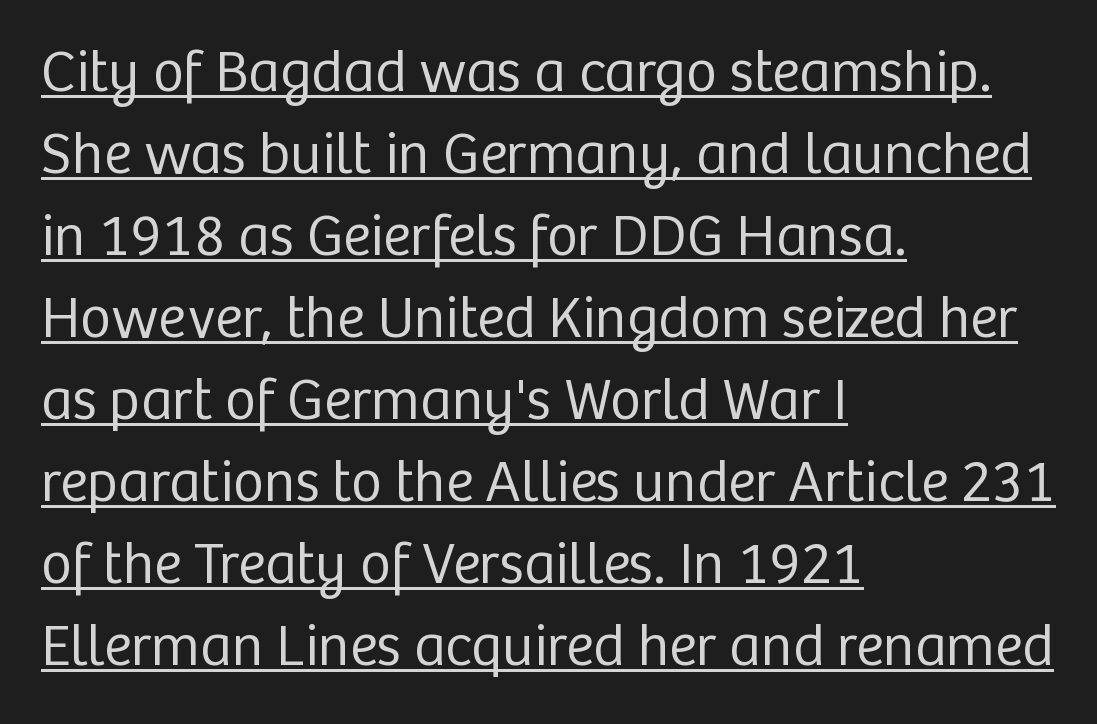
Q: Is the text bold? A: No.
Q: Is the text italic (slanted)? A: No, it is upright.
Q: Is the typeface a serif or a sans-serif typeface? A: Sans-serif.
Q: Is the text underlined? A: Yes.
Q: How is the paragraph aligned? A: Left-aligned.
Q: Is the spacing between letters normal or unusually wide? A: Normal.
Q: Is the spacing between lines tight, normal or loose? A: Normal.
Q: Width (condensed, normal, or wide)? A: Normal.
Q: Stroke contrast? A: Low.
Q: x-height? A: Medium.
Q: Monospaced? A: No.
